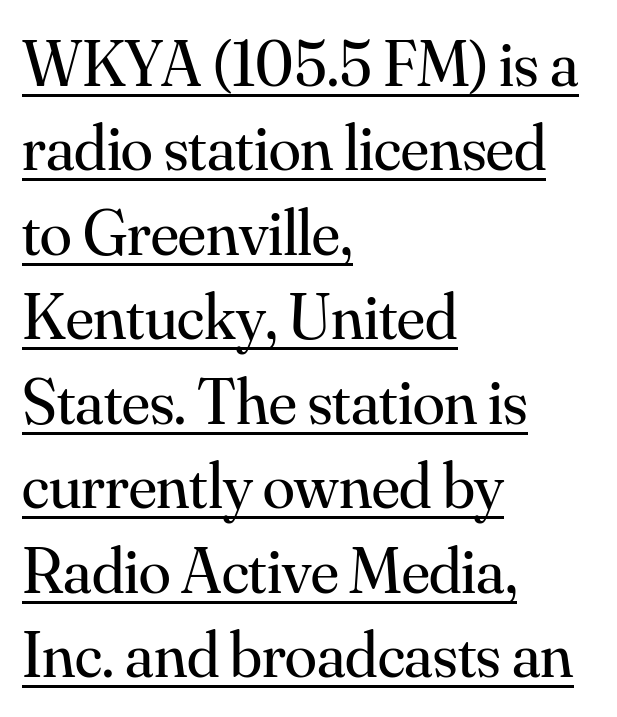
Q: Is the text bold? A: No.
Q: Is the text italic (slanted)? A: No, it is upright.
Q: Is the typeface a serif or a sans-serif typeface? A: Serif.
Q: Is the text underlined? A: Yes.
Q: How is the paragraph aligned? A: Left-aligned.
Q: Is the spacing between letters normal or unusually wide? A: Normal.
Q: Is the spacing between lines tight, normal or loose? A: Normal.
Q: Width (condensed, normal, or wide)? A: Normal.
Q: Stroke contrast? A: Medium.
Q: x-height? A: Small.
Q: Monospaced? A: No.
